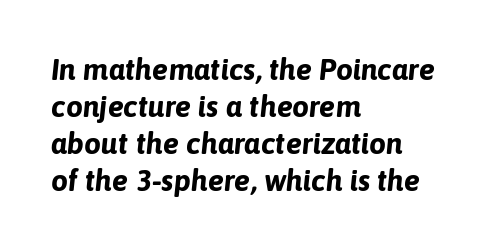
The image shows 30 px bold type, italic (leaning right); set left-aligned, line spacing 1.23x, normal letter spacing, not underlined; low stroke contrast and a medium x-height.
